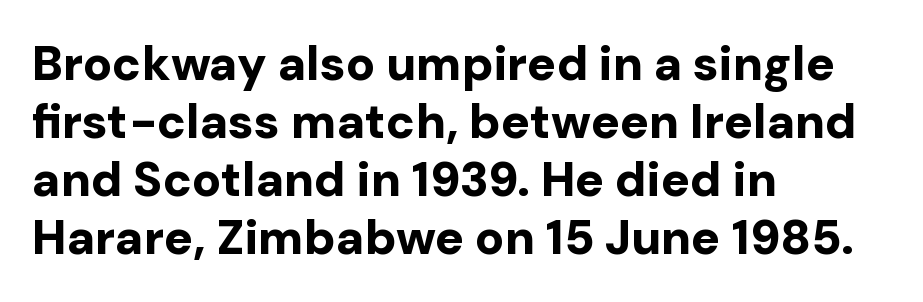
The image shows 48 px bold sans-serif type, upright; set left-aligned, line spacing 1.21x, normal letter spacing, not underlined; low stroke contrast and a medium x-height.
